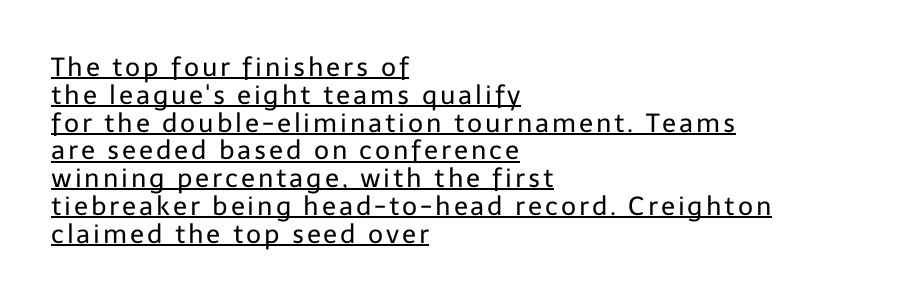
{"italic": "no", "bold": "no", "underline": "yes", "align": "left", "line_spacing": "tight", "line_spacing_ratio": 1.07, "glyph_px": 26}
